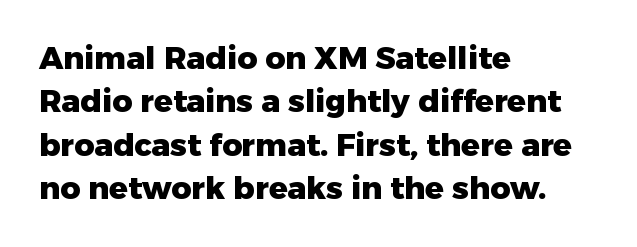
The image shows 31 px heavy sans-serif type, upright; set left-aligned, normal line spacing (1.4x), normal letter spacing, not underlined; low stroke contrast and a medium x-height.
